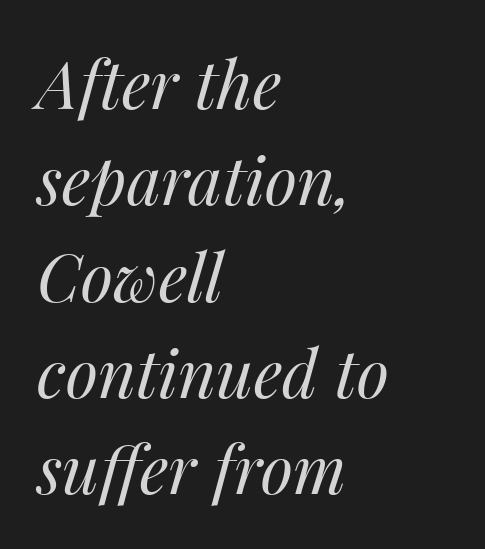
{"italic": "yes", "lean": "right", "slant_degrees": 14, "bold": "no", "weight": "regular", "width": "normal", "stroke_contrast": "medium", "x_height": "medium", "monospaced": "no", "underline": "no", "align": "left", "line_spacing": "normal", "line_spacing_ratio": 1.46, "letter_spacing": "normal", "letter_spacing_em": 0.0, "glyph_px": 66}
